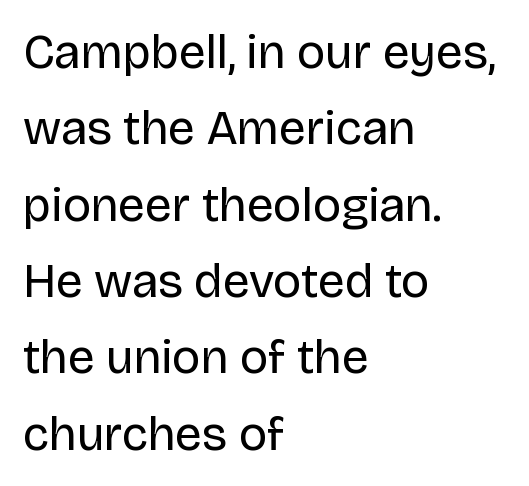
The image shows 48 px regular-weight sans-serif type, upright; set left-aligned, normal line spacing (1.59x), normal letter spacing, not underlined; low stroke contrast and a large x-height.
